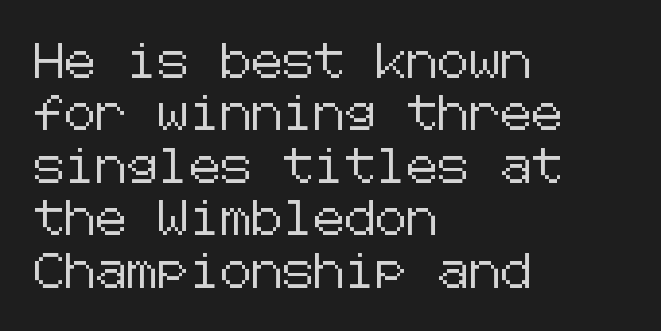
{"serif": "no", "italic": "no", "width": "normal", "stroke_contrast": "low", "x_height": "medium", "underline": "no", "align": "left", "line_spacing": "normal", "line_spacing_ratio": 1.5, "letter_spacing": "normal", "letter_spacing_em": 0.0, "glyph_px": 35}
